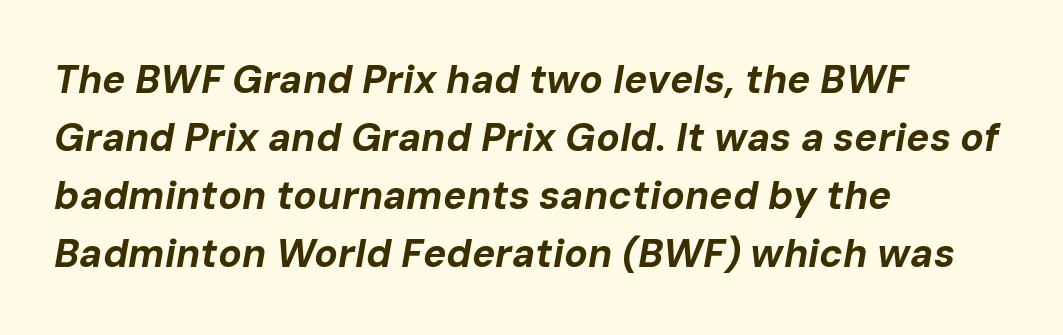
Lines of text with bare space underneath. Tracking here is standard; glyphs follow each other at the usual distance. These lines are set flush left with a ragged right edge. Think of a printed novel: that variable character pitch is what you see here. Compared with ordinary roman type, these characters are visibly tilted. Horizontal bands of white between lines are of average thickness.
